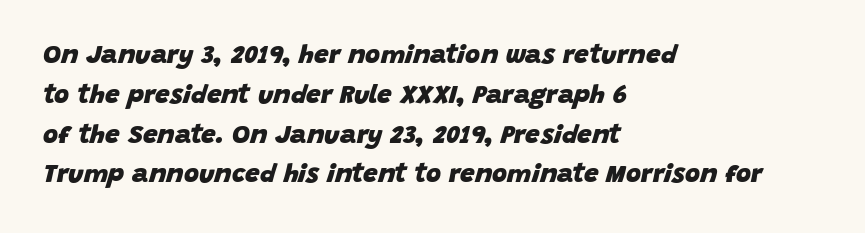
The image shows 26 px bold type, italic (leaning right); set left-aligned, normal line spacing (1.53x), normal letter spacing, not underlined.
